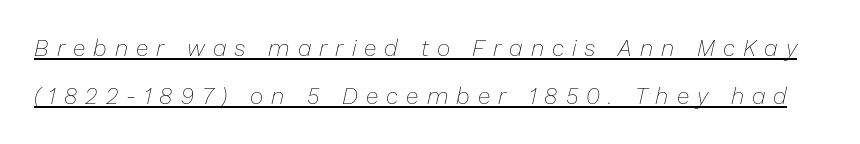
The image shows 23 px text type, italic (leaning right); set loose line spacing (2.08x), unusually wide letter spacing (+0.35 em), underlined.
